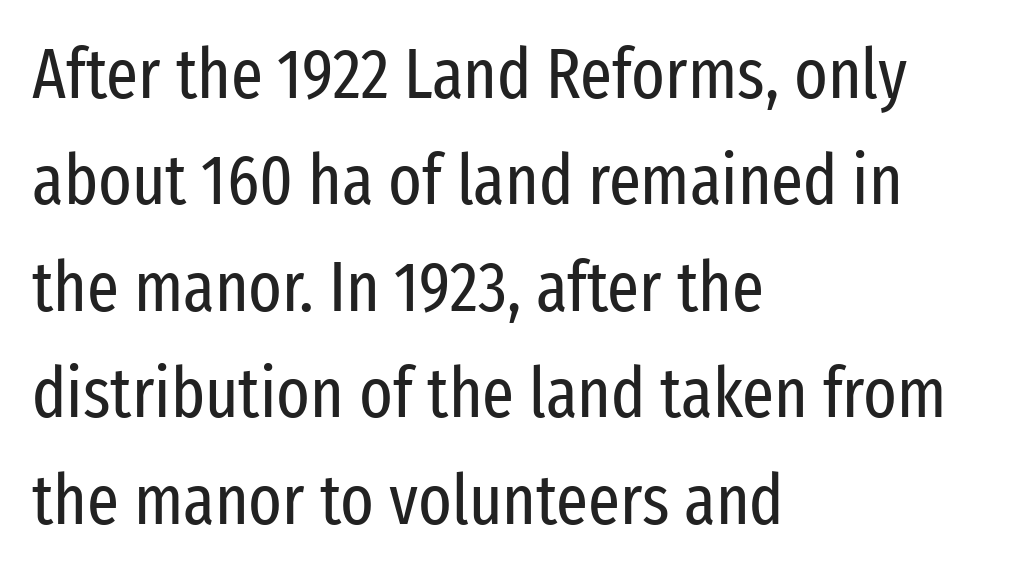
Notice how descenders clear the ascenders below comfortably — that's standard leading. In terms of posture, this sample is upright. The cut favours lightness, reaching ordinary text weight at its darkest. The setting favours the left margin, as ordinary paragraphs usually do. The rendering shows plain stroke endings on the letterforms — a sans-serif design.
